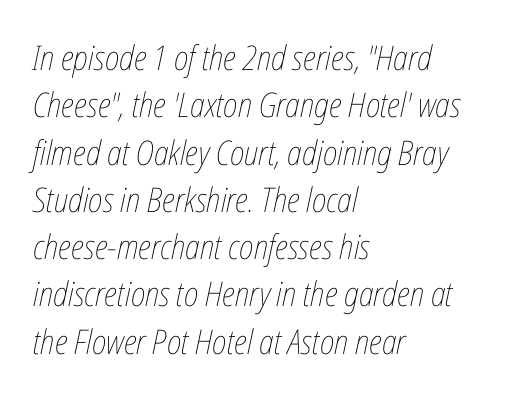
{"italic": "yes", "lean": "right", "slant_degrees": 12, "bold": "no", "weight": "thin", "width": "condensed", "stroke_contrast": "low", "x_height": "medium", "monospaced": "no", "underline": "no", "align": "left", "line_spacing": "normal", "line_spacing_ratio": 1.39, "letter_spacing": "normal", "letter_spacing_em": 0.0, "glyph_px": 34}
